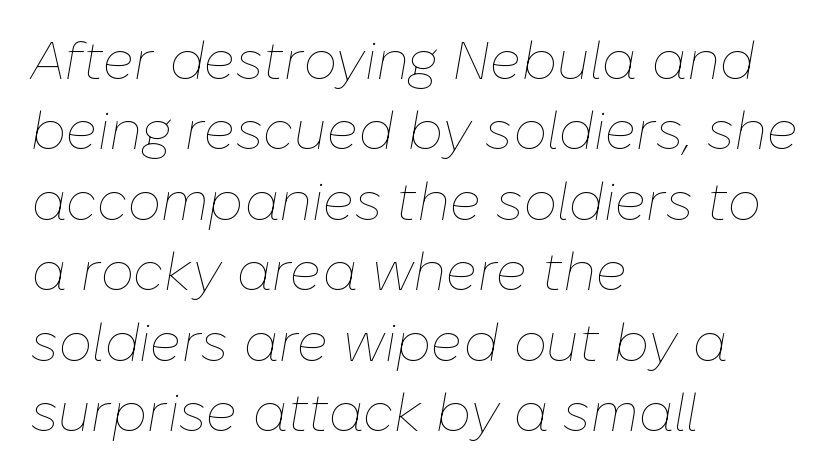
The image shows 53 px thin type, italic (leaning right); set left-aligned, normal line spacing (1.33x), normal letter spacing, not underlined; low stroke contrast and a medium x-height.
